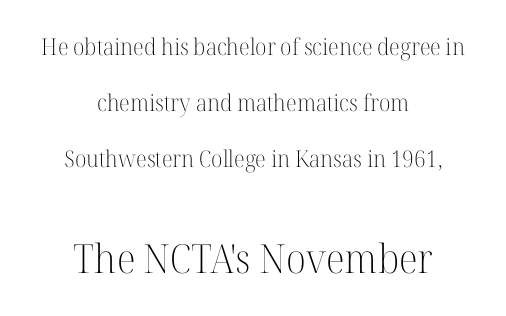
{"serif": "yes", "italic": "no", "bold": "no", "weight": "light", "width": "normal", "stroke_contrast": "high", "x_height": "medium", "monospaced": "no", "underline": "no", "align": "center", "line_spacing": "loose", "line_spacing_ratio": 2.44, "letter_spacing": "normal", "letter_spacing_em": 0.0, "larger_block": "second", "size_ratio": 1.74, "glyph_px": 40}
